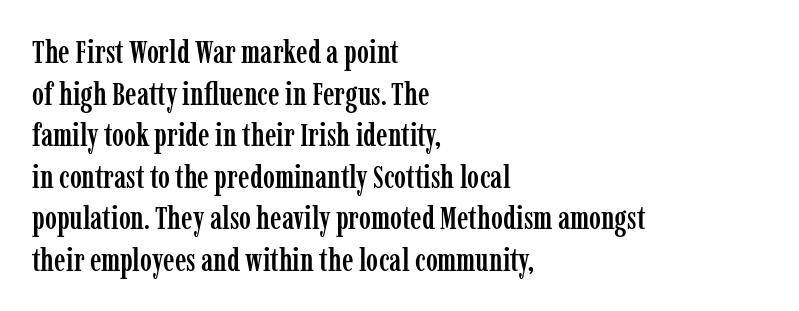
The image shows 32 px condensed serif type, upright; set left-aligned, normal line spacing (1.3x), normal letter spacing, not underlined; low stroke contrast and a medium x-height.
